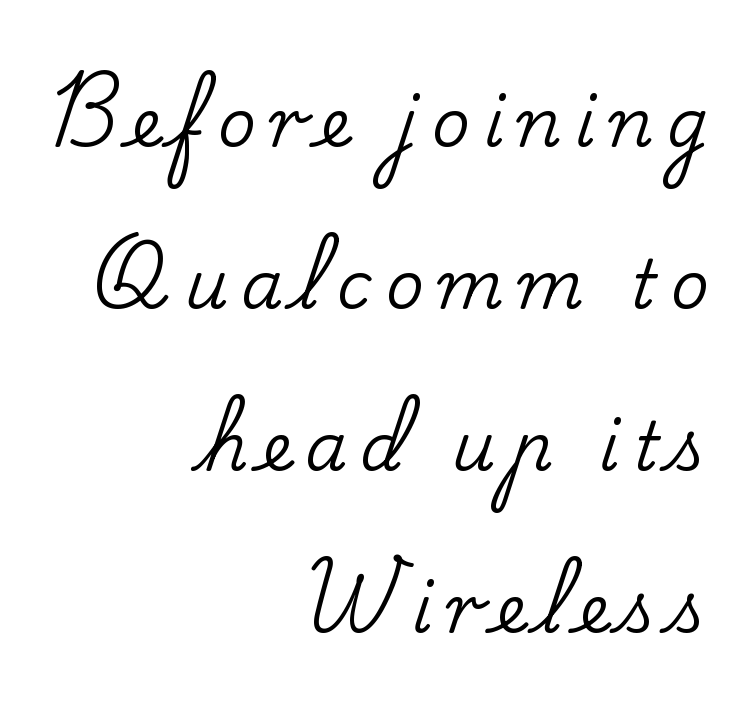
The image shows 67 px serif type; set right-aligned, loose line spacing (2.42x), unusually wide letter spacing (+0.2 em), not underlined; low stroke contrast and a small x-height.
